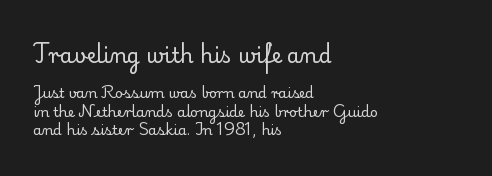
Rendered with straight, roman letterforms. The space between consecutive lines is moderate. This rendering features lettering with no underline. The emphasis by scale lands on block number one, above.
